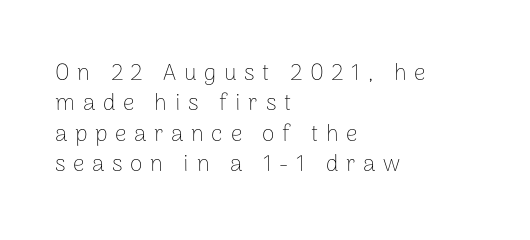
The image shows 23 px text type, upright; set left-aligned, normal line spacing (1.32x), unusually wide letter spacing (+0.33 em), not underlined.
